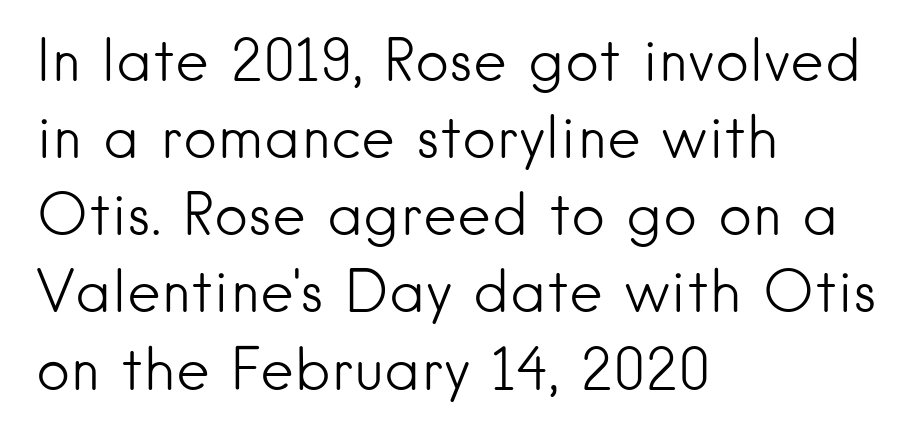
The image shows 58 px light sans-serif type, upright; set left-aligned, normal line spacing (1.33x), normal letter spacing, not underlined; low stroke contrast and a small x-height.
